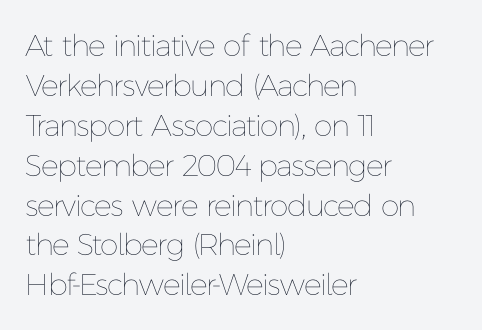
Q: Is the text bold? A: No.
Q: Is the text italic (slanted)? A: No, it is upright.
Q: Is the text underlined? A: No.
Q: How is the paragraph aligned? A: Left-aligned.
Q: Is the spacing between letters normal or unusually wide? A: Normal.
Q: Is the spacing between lines tight, normal or loose? A: Normal.
Q: Width (condensed, normal, or wide)? A: Normal.
Q: Stroke contrast? A: Low.
Q: x-height? A: Medium.
Q: Monospaced? A: No.
